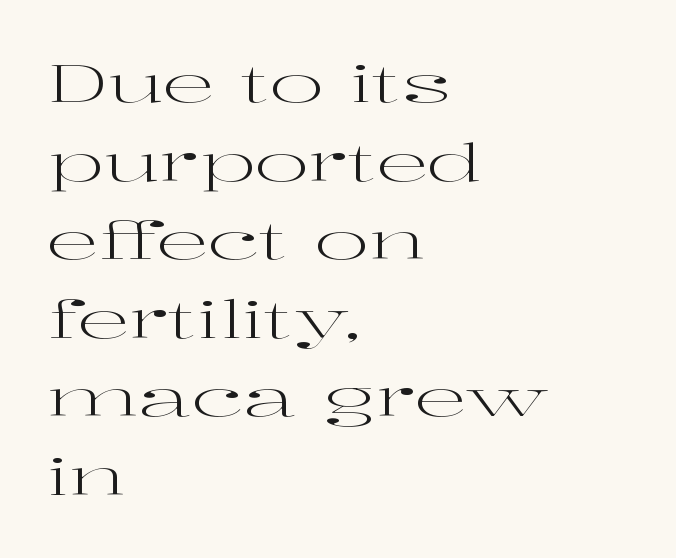
{"serif": "yes", "italic": "no", "bold": "no", "weight": "regular", "width": "wide", "stroke_contrast": "high", "x_height": "medium", "monospaced": "no", "underline": "no", "align": "left", "line_spacing": "normal", "line_spacing_ratio": 1.51, "letter_spacing": "normal", "letter_spacing_em": 0.0, "glyph_px": 52}
